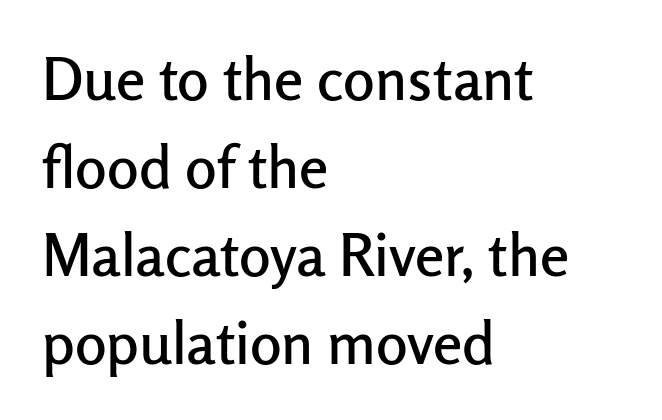
The image shows 59 px sans-serif type, upright; set left-aligned, normal line spacing (1.49x), normal letter spacing, not underlined; low stroke contrast and a medium x-height.
